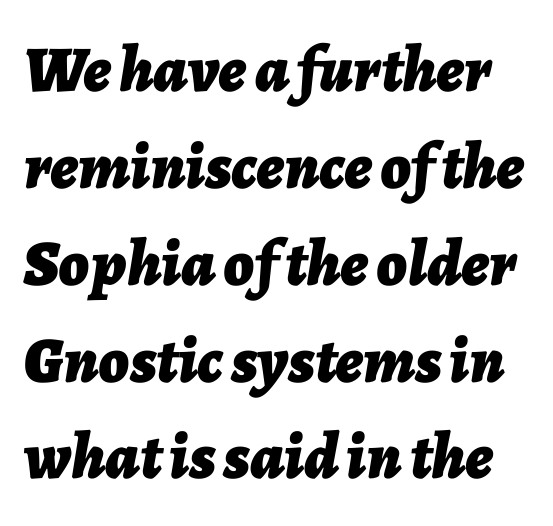
The image shows 65 px bold type, italic (leaning right); set normal line spacing (1.49x), normal letter spacing, not underlined; low stroke contrast and a medium x-height.
